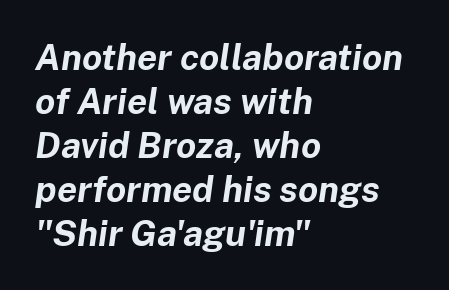
The image shows 36 px bold type, italic (leaning right); set left-aligned, line spacing 1.22x, normal letter spacing, not underlined; low stroke contrast and a medium x-height.
